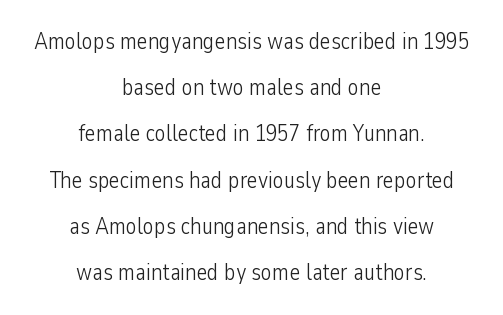
The image shows 23 px text type, upright; set centered, loose line spacing (2.01x), normal letter spacing, not underlined.
